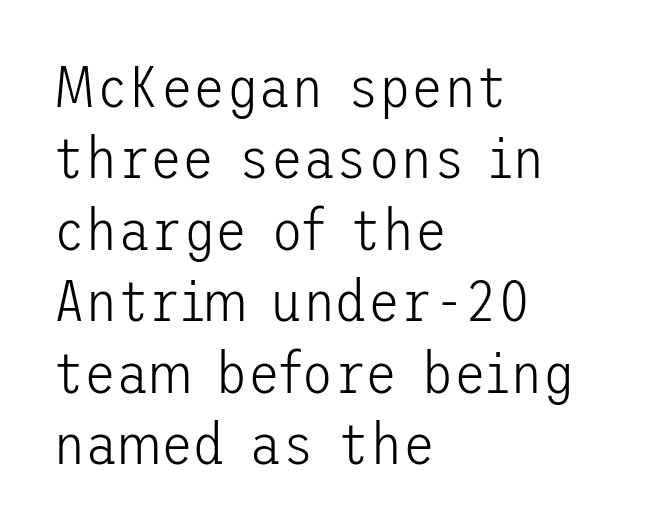
{"serif": "no", "italic": "no", "bold": "no", "weight": "light", "width": "normal", "stroke_contrast": "low", "x_height": "medium", "underline": "no", "align": "left", "line_spacing_ratio": 1.21, "letter_spacing": "normal", "letter_spacing_em": 0.0, "glyph_px": 59}
